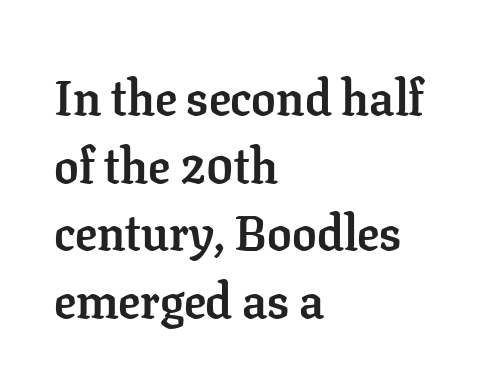
Decoration check: the copy has no underline. The font is running at its bold setting. Vertically, the passage feels balanced, rows spaced as you'd expect. Unlike italic type, these characters show no tilt at all.
